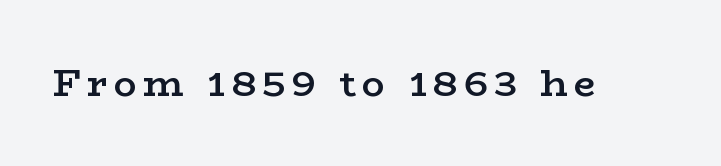
The image shows 38 px semibold, wide serif type, upright; set not underlined; low stroke contrast and a medium x-height.
